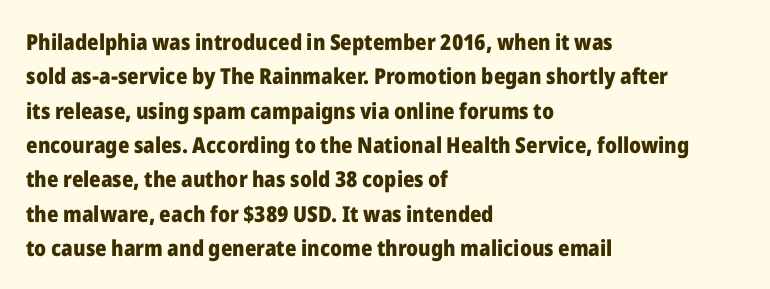
Upright lettering throughout. Just letters on the line, the space beneath them empty. The vertical gap from one line to the next is medium. Strong, thick strokes mark this as bold type. Short and long lines alike share a common starting point at left.
